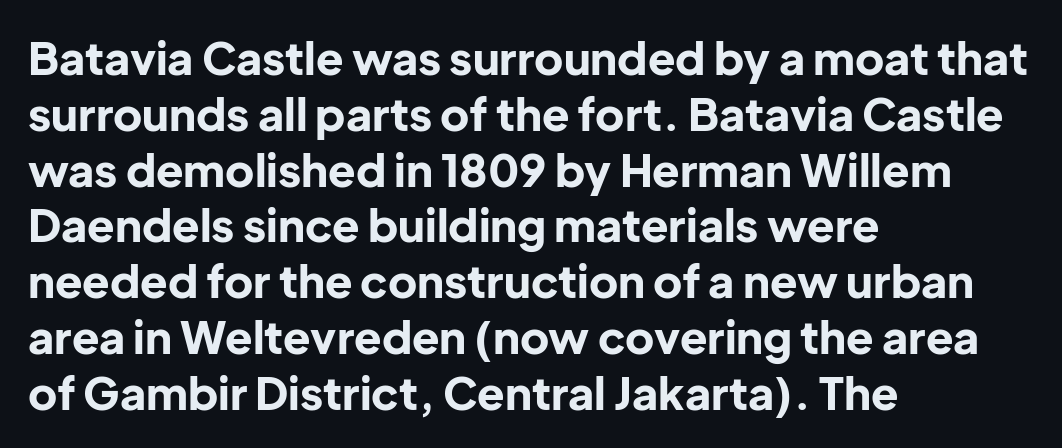
Q: Is the text bold? A: Yes.
Q: Is the text italic (slanted)? A: No, it is upright.
Q: Is the typeface a serif or a sans-serif typeface? A: Sans-serif.
Q: Is the text underlined? A: No.
Q: How is the paragraph aligned? A: Left-aligned.
Q: Is the spacing between letters normal or unusually wide? A: Normal.
Q: Width (condensed, normal, or wide)? A: Normal.
Q: Stroke contrast? A: Low.
Q: x-height? A: Medium.
Q: Monospaced? A: No.
